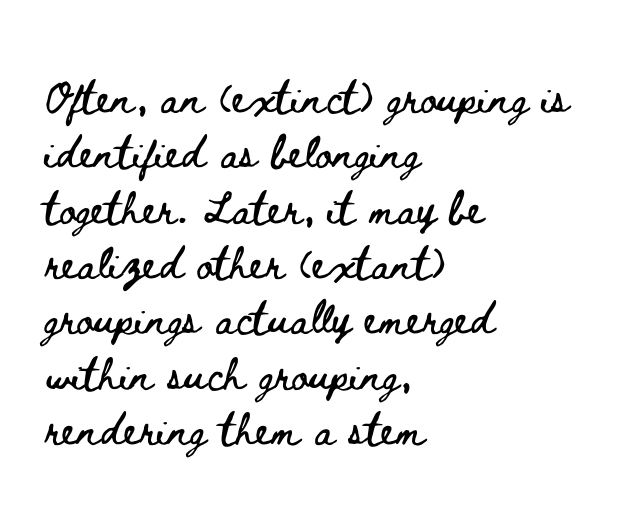
Horizontally, the lines are justified to the leading edge only. The rendering uses natural spacing where letterforms have individual widths. The line-height multiplier appears to be the usual default.
